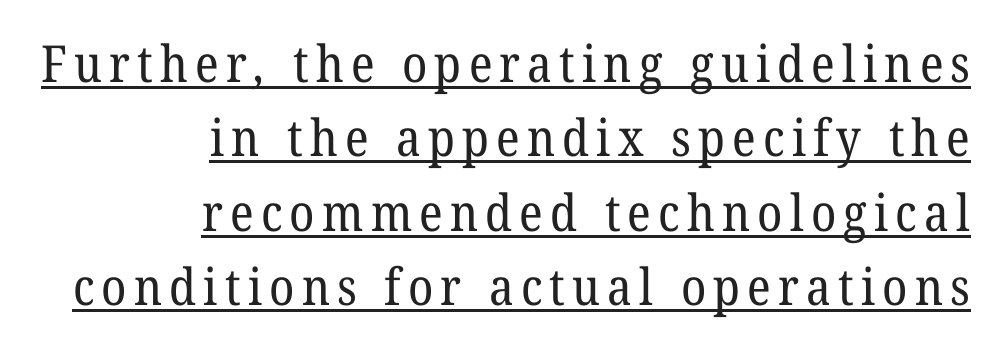
Typographically, this falls in the serif category. The rendering uses natural spacing where letterforms have individual widths. Vertically, the passage feels balanced, rows spaced as you'd expect. Somebody hit Ctrl+U on this one — the words are underlined. The typesetter chose a ragged-left arrangement here.
